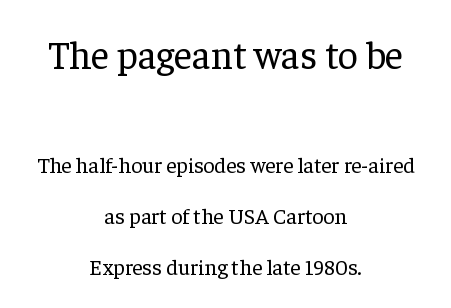
Q: Is the text bold? A: No.
Q: Is the text italic (slanted)? A: No, it is upright.
Q: Is the typeface a serif or a sans-serif typeface? A: Serif.
Q: Is the text underlined? A: No.
Q: How is the paragraph aligned? A: Centered.
Q: Is the spacing between letters normal or unusually wide? A: Normal.
Q: Is the spacing between lines tight, normal or loose? A: Loose.
Q: Which block of text is set in a larger size, the first (top) or the second (bottom)? A: The first (top) one.
Q: Width (condensed, normal, or wide)? A: Normal.
Q: Stroke contrast? A: Low.
Q: x-height? A: Medium.
Q: Monospaced? A: No.
